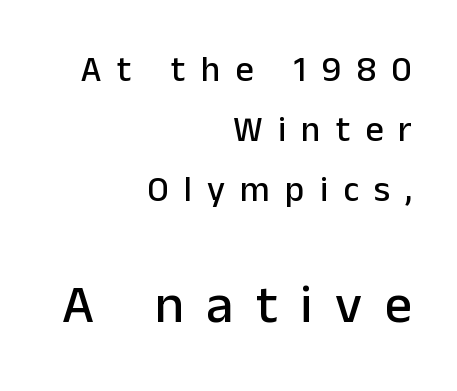
{"serif": "no", "italic": "no", "width": "normal", "stroke_contrast": "low", "x_height": "medium", "monospaced": "no", "underline": "no", "align": "right", "line_spacing": "normal", "line_spacing_ratio": 1.67, "letter_spacing": "wide", "letter_spacing_em": 0.42, "larger_block": "second", "size_ratio": 1.5, "glyph_px": 54}
